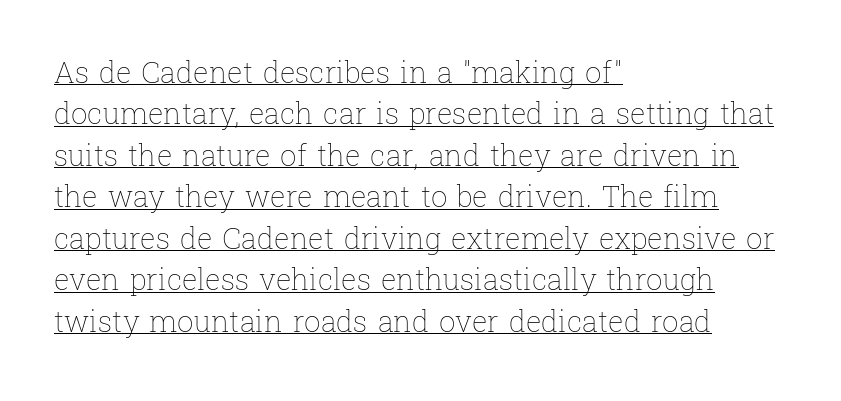
{"italic": "no", "bold": "no", "weight": "thin", "width": "normal", "stroke_contrast": "low", "x_height": "medium", "monospaced": "no", "underline": "yes", "align": "left", "line_spacing": "normal", "line_spacing_ratio": 1.43, "letter_spacing": "normal", "letter_spacing_em": 0.0, "glyph_px": 29}
